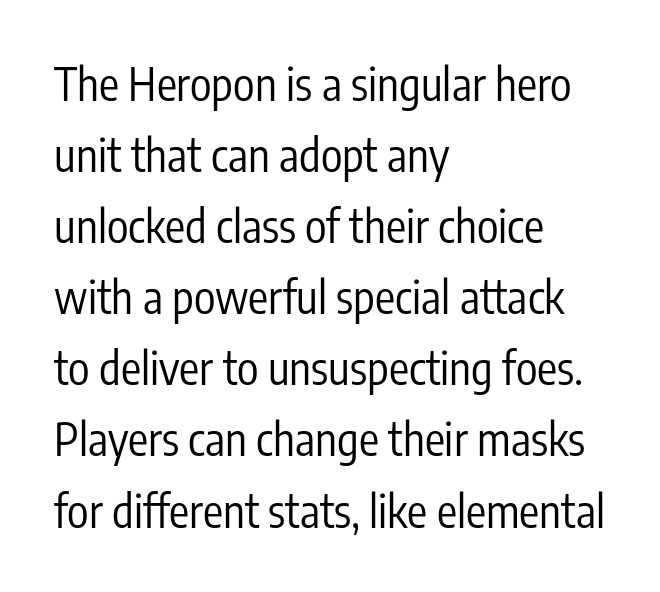
Stem width sits at or under what a default text font uses. The passage shown is typeset with a sans-serif family. If you drew a line through each stem, it would be perfectly vertical. If you drew a ruler down the left edge, every line would touch it.
